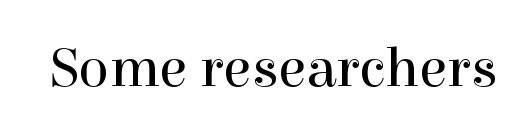
{"serif": "yes", "italic": "no", "bold": "no", "weight": "regular", "width": "normal", "x_height": "medium", "monospaced": "no", "underline": "no", "letter_spacing": "normal", "letter_spacing_em": 0.0, "glyph_px": 57}
